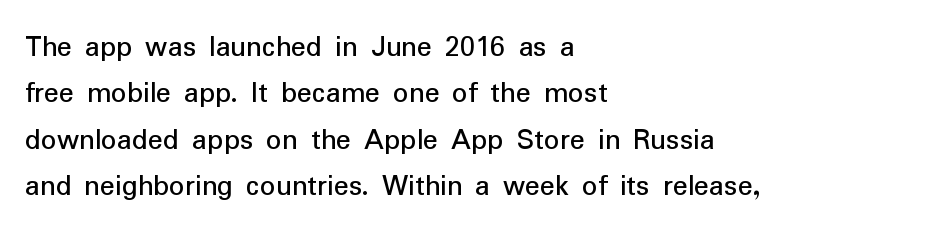
Q: Is the text italic (slanted)? A: No, it is upright.
Q: Is the typeface a serif or a sans-serif typeface? A: Sans-serif.
Q: Is the text underlined? A: No.
Q: How is the paragraph aligned? A: Left-aligned.
Q: Is the spacing between letters normal or unusually wide? A: Normal.
Q: Is the spacing between lines tight, normal or loose? A: Normal.
Q: Width (condensed, normal, or wide)? A: Normal.
Q: Stroke contrast? A: Low.
Q: x-height? A: Medium.
Q: Monospaced? A: No.
